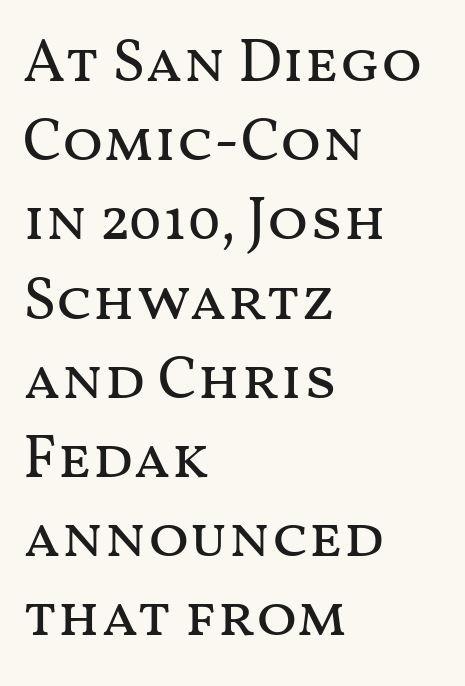
Q: Is the text bold? A: No.
Q: Is the text italic (slanted)? A: No, it is upright.
Q: Is the text underlined? A: No.
Q: How is the paragraph aligned? A: Left-aligned.
Q: Is the spacing between letters normal or unusually wide? A: Normal.
Q: Is the spacing between lines tight, normal or loose? A: Normal.
Q: Width (condensed, normal, or wide)? A: Wide.
Q: Stroke contrast? A: Medium.
Q: x-height? A: Medium.
Q: Monospaced? A: No.
